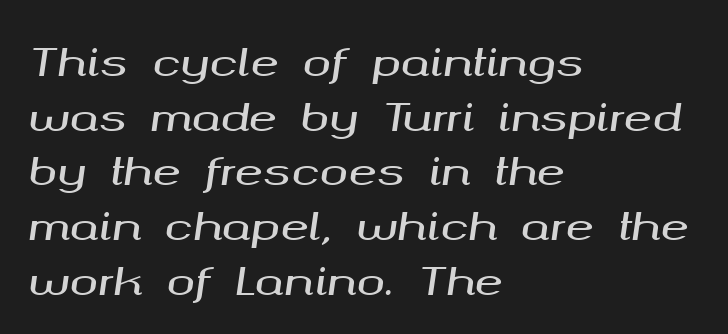
The image shows 38 px wide type, italic (leaning right); set left-aligned, normal line spacing (1.44x), normal letter spacing, not underlined; medium stroke contrast and a medium x-height.
